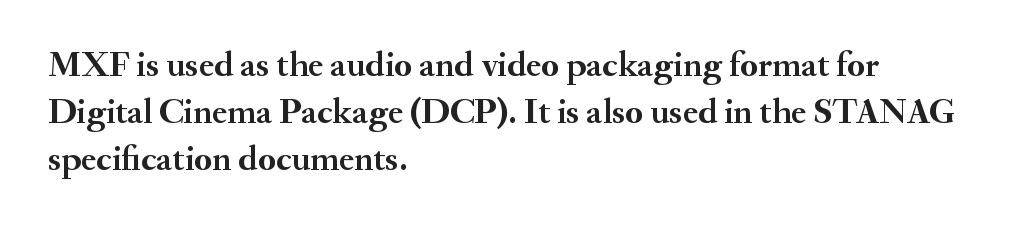
{"serif": "yes", "italic": "no", "bold": "yes", "weight": "semibold", "width": "normal", "stroke_contrast": "medium", "x_height": "small", "monospaced": "no", "underline": "no", "align": "left", "line_spacing": "normal", "line_spacing_ratio": 1.3, "letter_spacing": "normal", "letter_spacing_em": 0.0, "glyph_px": 36}
